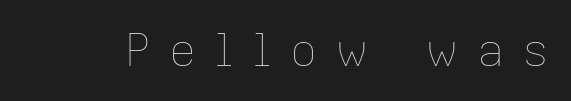
Q: Is the text bold? A: No.
Q: Is the text italic (slanted)? A: No, it is upright.
Q: Is the text underlined? A: No.
Q: Is the spacing between letters normal or unusually wide? A: Unusually wide.
Q: Width (condensed, normal, or wide)? A: Normal.
Q: Stroke contrast? A: Low.
Q: x-height? A: Medium.
Q: Monospaced? A: No.
